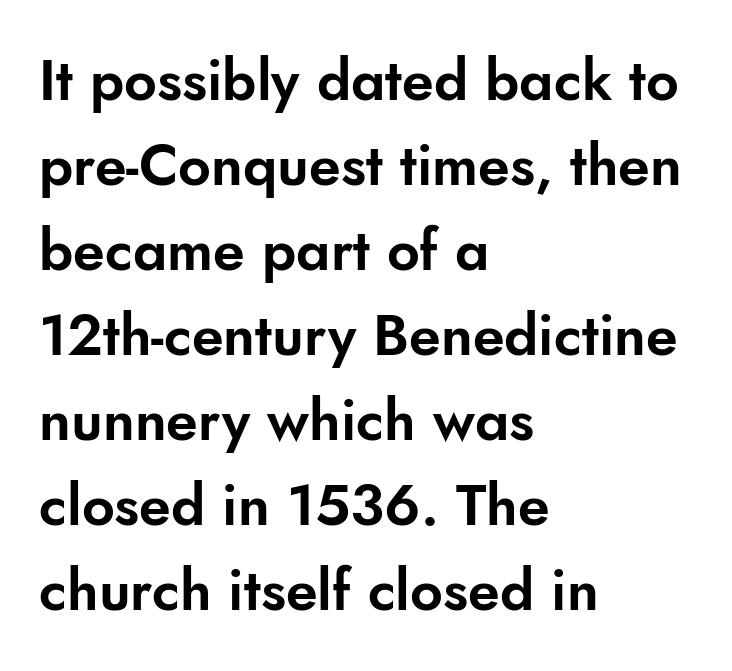
{"serif": "no", "italic": "no", "width": "normal", "stroke_contrast": "low", "x_height": "small", "monospaced": "no", "underline": "no", "align": "left", "line_spacing": "normal", "line_spacing_ratio": 1.49, "letter_spacing": "normal", "letter_spacing_em": 0.0, "glyph_px": 57}
